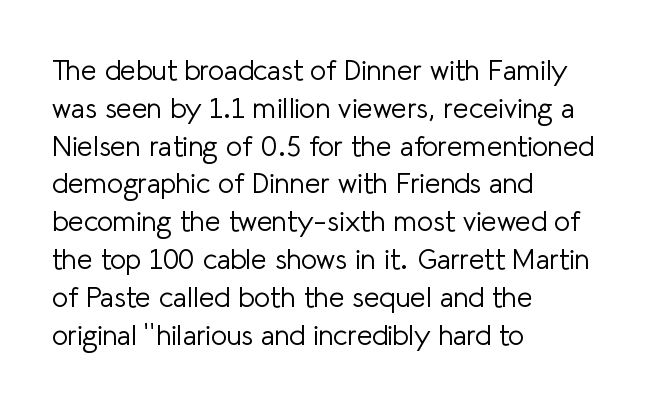
Q: Is the text bold? A: No.
Q: Is the text italic (slanted)? A: No, it is upright.
Q: Is the typeface a serif or a sans-serif typeface? A: Sans-serif.
Q: Is the text underlined? A: No.
Q: How is the paragraph aligned? A: Left-aligned.
Q: Is the spacing between letters normal or unusually wide? A: Normal.
Q: Is the spacing between lines tight, normal or loose? A: Normal.
Q: Width (condensed, normal, or wide)? A: Normal.
Q: Stroke contrast? A: Low.
Q: x-height? A: Medium.
Q: Monospaced? A: No.
